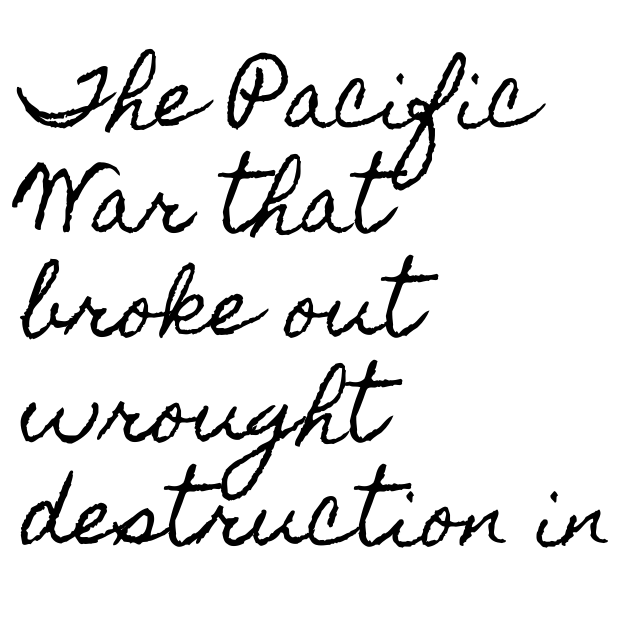
The image shows 78 px condensed type; set left-aligned, normal line spacing (1.34x), normal letter spacing, not underlined; a small x-height.
